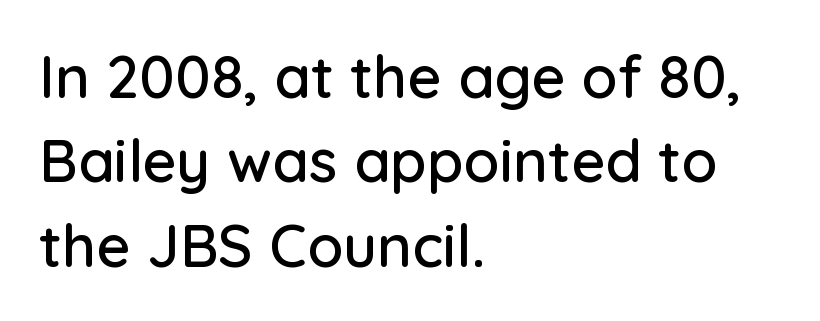
Q: Is the text italic (slanted)? A: No, it is upright.
Q: Is the typeface a serif or a sans-serif typeface? A: Sans-serif.
Q: Is the text underlined? A: No.
Q: How is the paragraph aligned? A: Left-aligned.
Q: Is the spacing between letters normal or unusually wide? A: Normal.
Q: Is the spacing between lines tight, normal or loose? A: Normal.
Q: Width (condensed, normal, or wide)? A: Normal.
Q: Stroke contrast? A: Low.
Q: x-height? A: Medium.
Q: Monospaced? A: No.
